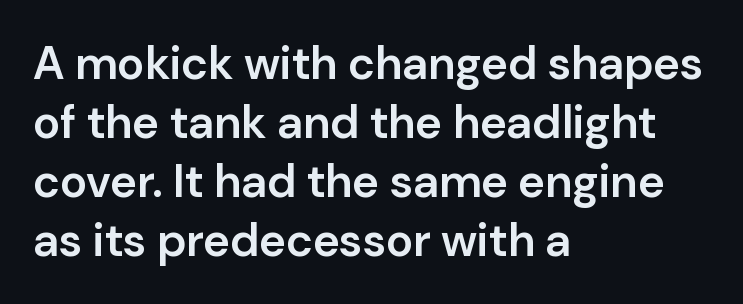
The image shows 46 px semibold sans-serif type, upright; set left-aligned, normal line spacing (1.28x), normal letter spacing, not underlined; low stroke contrast and a medium x-height.
